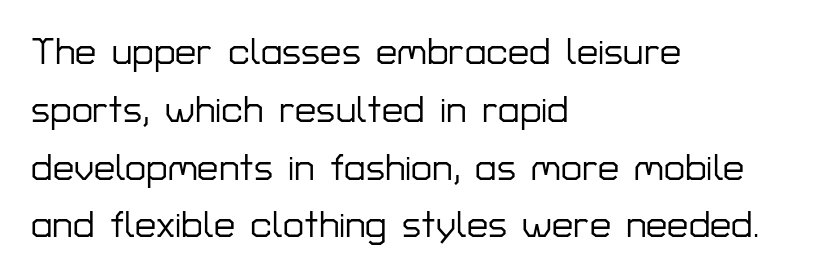
Q: Is the text italic (slanted)? A: No, it is upright.
Q: Is the typeface a serif or a sans-serif typeface? A: Sans-serif.
Q: Is the text underlined? A: No.
Q: How is the paragraph aligned? A: Left-aligned.
Q: Is the spacing between letters normal or unusually wide? A: Normal.
Q: Is the spacing between lines tight, normal or loose? A: Normal.
Q: Width (condensed, normal, or wide)? A: Normal.
Q: Stroke contrast? A: Low.
Q: x-height? A: Medium.
Q: Monospaced? A: No.
